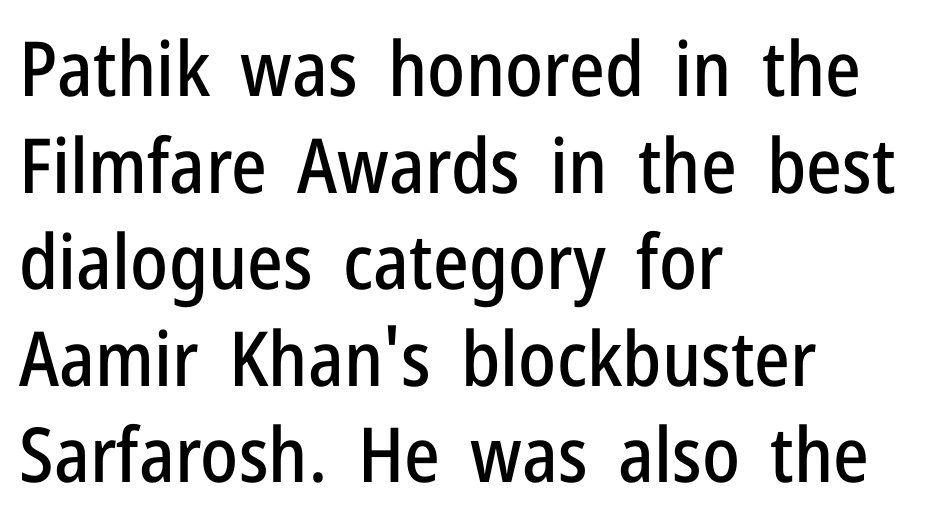
One-word summary of the alignment: left. The typography opts for an upright posture over an oblique one. A typesetter would label this face a sans. Clear beneath every line of the passage.
